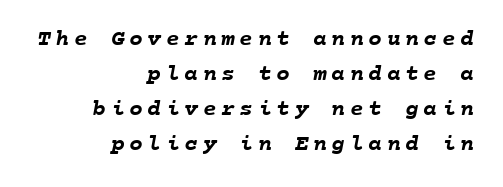
Q: Is the text bold? A: Yes.
Q: Is the text underlined? A: No.
Q: How is the paragraph aligned? A: Right-aligned.
Q: Is the spacing between letters normal or unusually wide? A: Unusually wide.
Q: Is the spacing between lines tight, normal or loose? A: Normal.
